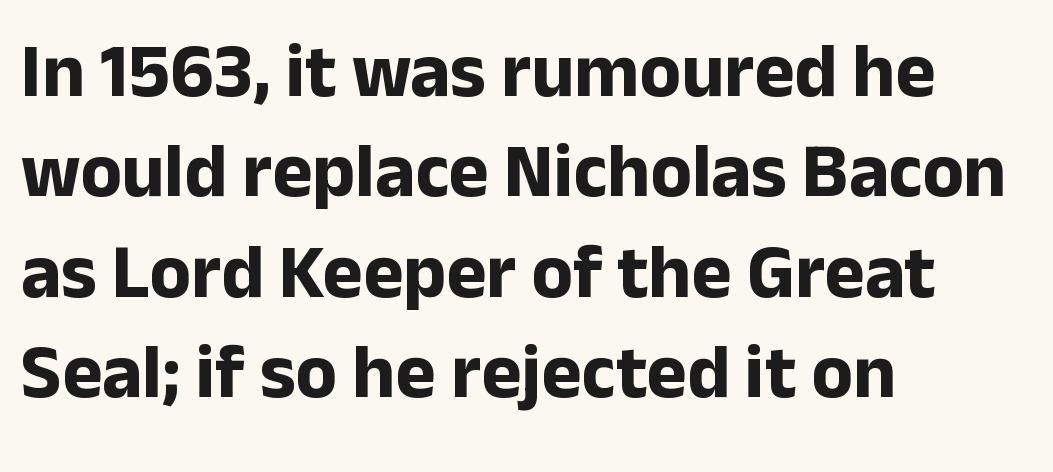
The image shows 76 px bold sans-serif type, upright; set left-aligned, normal line spacing (1.32x), normal letter spacing, not underlined; low stroke contrast and a medium x-height.
